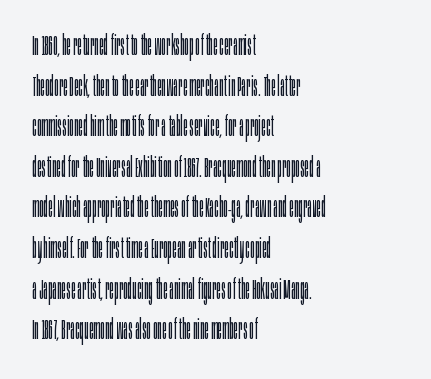
{"serif": "no", "italic": "no", "bold": "no", "weight": "light", "width": "condensed", "stroke_contrast": "low", "x_height": "large", "monospaced": "no", "underline": "no", "align": "left", "line_spacing": "normal", "line_spacing_ratio": 1.45, "letter_spacing": "normal", "letter_spacing_em": 0.0, "glyph_px": 28}
